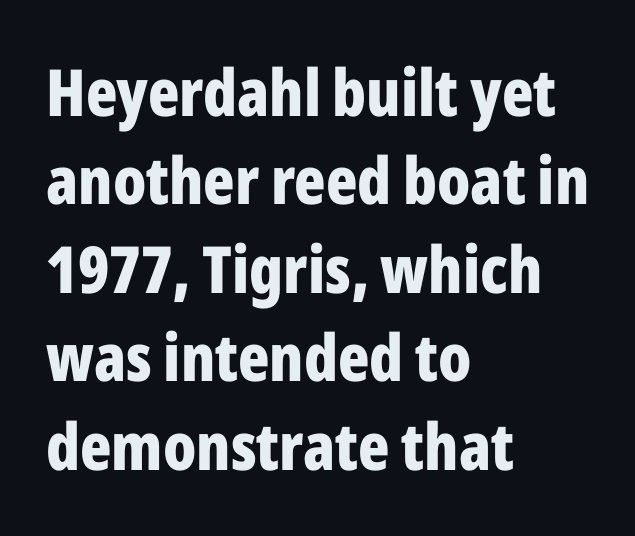
Q: Is the text bold? A: Yes.
Q: Is the text italic (slanted)? A: No, it is upright.
Q: Is the typeface a serif or a sans-serif typeface? A: Sans-serif.
Q: Is the text underlined? A: No.
Q: How is the paragraph aligned? A: Left-aligned.
Q: Is the spacing between letters normal or unusually wide? A: Normal.
Q: Is the spacing between lines tight, normal or loose? A: Normal.
Q: Width (condensed, normal, or wide)? A: Condensed.
Q: Stroke contrast? A: Low.
Q: x-height? A: Medium.
Q: Monospaced? A: No.
